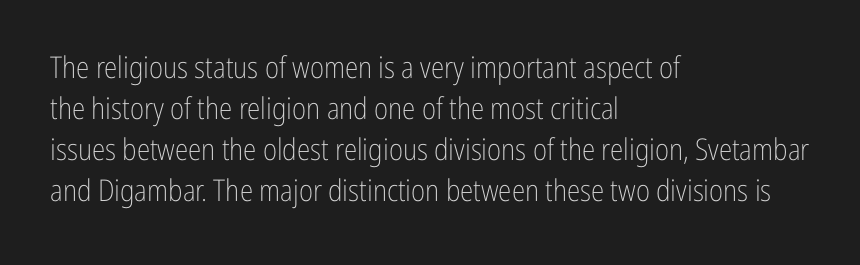
The rendering uses natural spacing where letterforms have individual widths. This sample uses plain, unmodified letter spacing. I'd call this a sans setting — the letters go barefoot. The weight tops out at a normal text grade.
